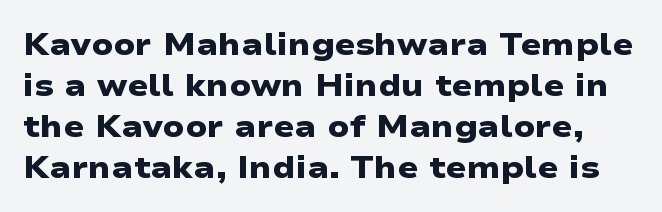
{"serif": "no", "bold": "yes", "weight": "heavy", "width": "wide", "stroke_contrast": "low", "x_height": "medium", "monospaced": "no", "underline": "no", "line_spacing": "normal", "line_spacing_ratio": 1.32, "letter_spacing": "normal", "letter_spacing_em": 0.0, "glyph_px": 31}
